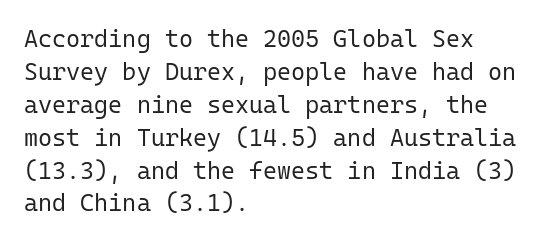
{"italic": "no", "bold": "no", "underline": "no", "align": "left", "line_spacing": "normal", "line_spacing_ratio": 1.37, "letter_spacing": "normal", "letter_spacing_em": 0.0, "glyph_px": 24}
